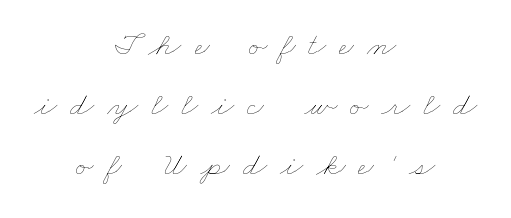
The image shows 34 px thin, wide type; set centered, line spacing 1.77x, unusually wide letter spacing (+0.38 em), not underlined; low stroke contrast and a small x-height.
